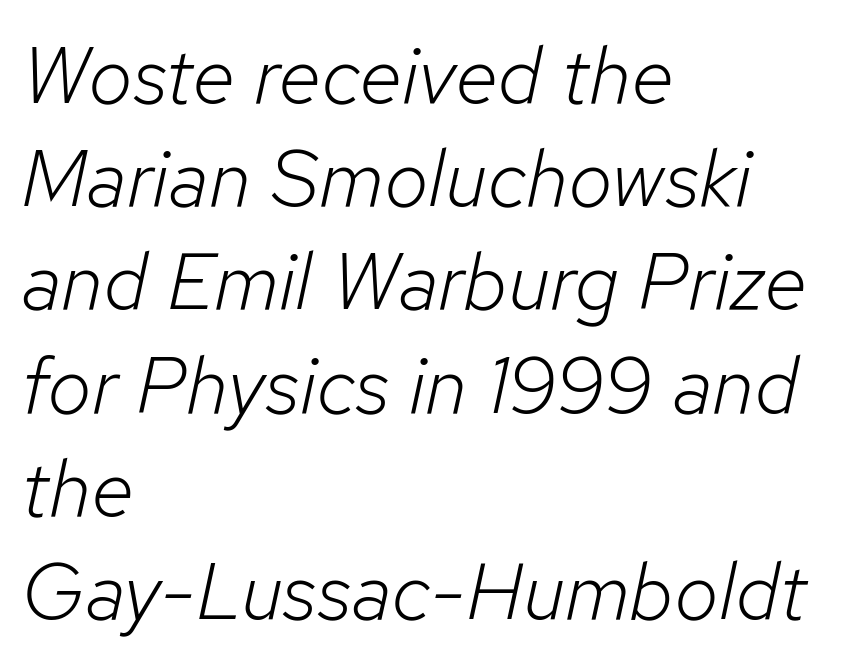
{"italic": "yes", "lean": "right", "slant_degrees": 12, "bold": "no", "weight": "light", "width": "normal", "stroke_contrast": "low", "x_height": "medium", "monospaced": "no", "underline": "no", "align": "left", "line_spacing": "normal", "line_spacing_ratio": 1.29, "letter_spacing": "normal", "letter_spacing_em": 0.0, "glyph_px": 80}
